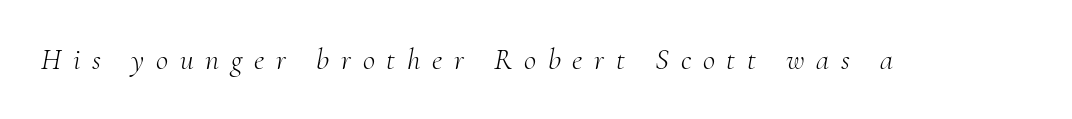
{"serif": "yes", "italic": "yes", "lean": "right", "slant_degrees": 10, "bold": "no", "weight": "light", "width": "normal", "stroke_contrast": "medium", "x_height": "small", "monospaced": "no", "underline": "no", "letter_spacing": "wide", "letter_spacing_em": 0.39, "glyph_px": 30}
